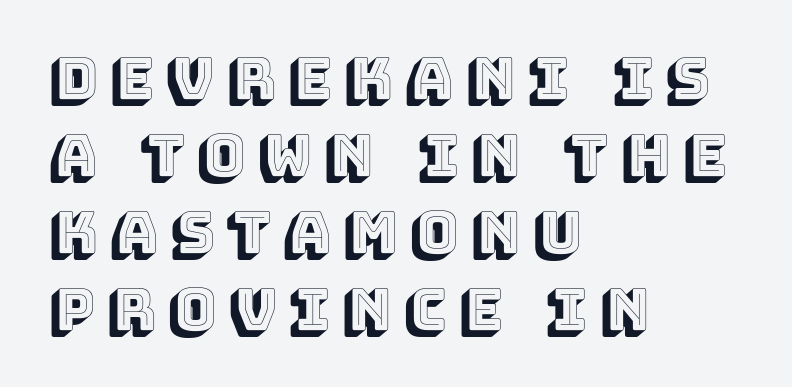
The image shows 57 px text type, upright; set left-aligned, normal line spacing (1.35x), unusually wide letter spacing (+0.23 em), not underlined; a large x-height.
